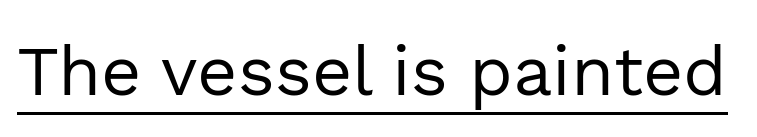
You could not count columns in this text — the font is proportionally spaced. A continuous stroke trails under the words, as in a hyperlink. Look at the tracking — it's just the regular setting, nothing added. Vertical strokes here are truly vertical.
